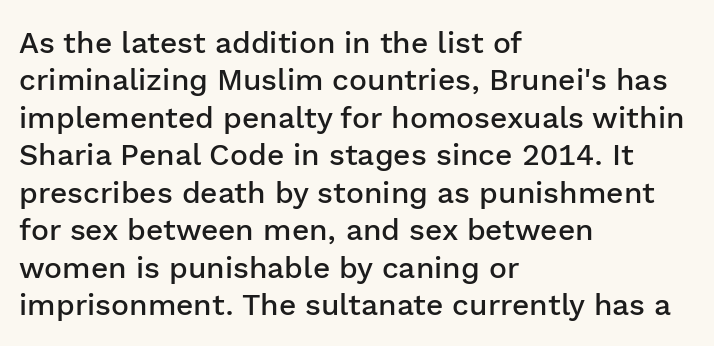
Q: Is the text bold? A: Semi-bold.
Q: Is the text italic (slanted)? A: No, it is upright.
Q: Is the typeface a serif or a sans-serif typeface? A: Sans-serif.
Q: Is the text underlined? A: No.
Q: How is the paragraph aligned? A: Left-aligned.
Q: Is the spacing between letters normal or unusually wide? A: Normal.
Q: Is the spacing between lines tight, normal or loose? A: Normal.
Q: Width (condensed, normal, or wide)? A: Normal.
Q: Stroke contrast? A: Low.
Q: x-height? A: Medium.
Q: Monospaced? A: No.
